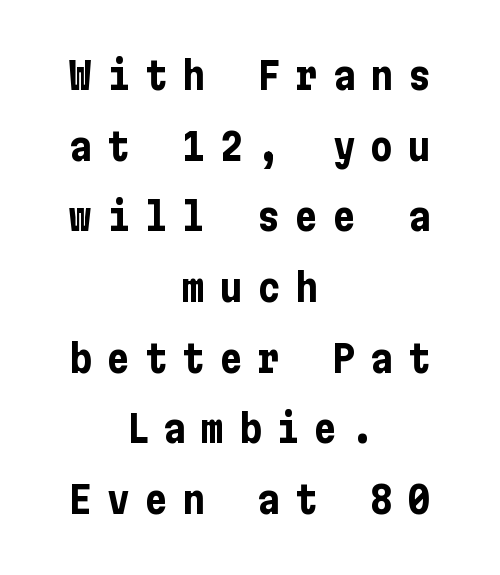
{"serif": "no", "italic": "no", "bold": "yes", "weight": "bold", "width": "condensed", "stroke_contrast": "low", "x_height": "medium", "underline": "no", "align": "center", "line_spacing_ratio": 1.86, "letter_spacing": "wide", "letter_spacing_em": 0.39, "glyph_px": 38}
